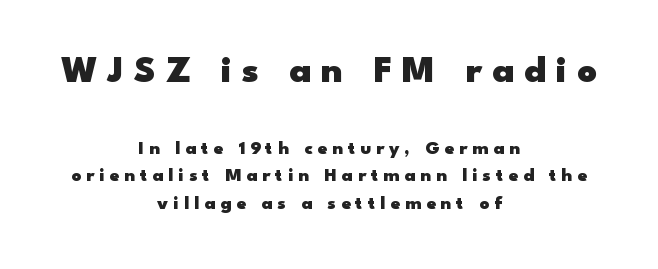
The image shows 38 px heavy, wide sans-serif type, upright; set centered, normal line spacing (1.44x), unusually wide letter spacing (+0.26 em), not underlined; the first (top) block is 2.0x larger; low stroke contrast and a small x-height.
